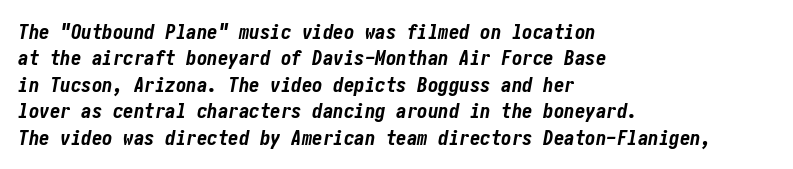
{"italic": "yes", "lean": "right", "slant_degrees": 10, "bold": "yes", "underline": "no", "align": "left", "line_spacing": "normal", "line_spacing_ratio": 1.26, "letter_spacing": "normal", "letter_spacing_em": 0.0, "glyph_px": 21}
